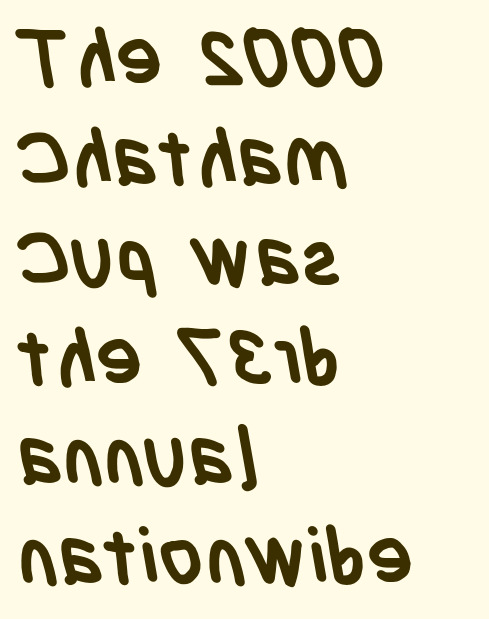
Q: Is the text bold? A: Yes.
Q: Is the typeface a serif or a sans-serif typeface? A: Sans-serif.
Q: Is the text underlined? A: No.
Q: How is the paragraph aligned? A: Left-aligned.
Q: Is the spacing between letters normal or unusually wide? A: Normal.
Q: Is the spacing between lines tight, normal or loose? A: Normal.
Q: Width (condensed, normal, or wide)? A: Condensed.
Q: Stroke contrast? A: Low.
Q: x-height? A: Large.
Q: Monospaced? A: No.
